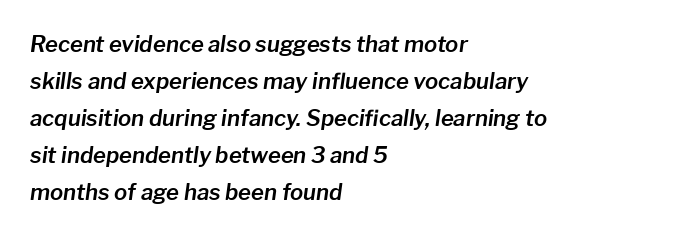
{"italic": "yes", "lean": "right", "slant_degrees": 8, "underline": "no", "align": "left", "line_spacing": "normal", "line_spacing_ratio": 1.68, "letter_spacing": "normal", "letter_spacing_em": 0.0, "glyph_px": 22}
